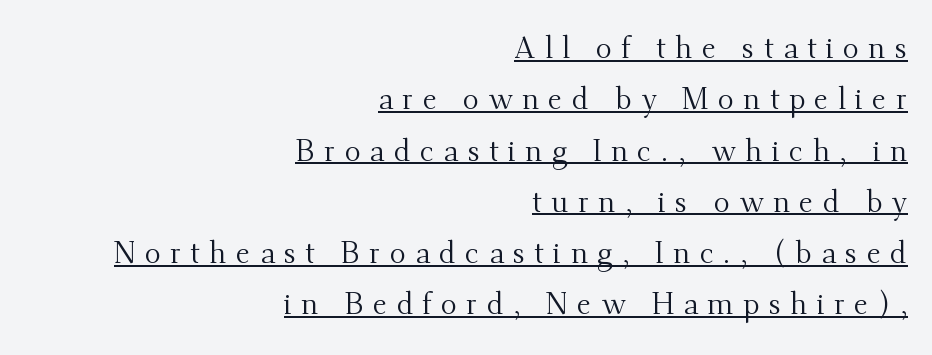
{"serif": "yes", "italic": "no", "bold": "no", "weight": "regular", "width": "normal", "stroke_contrast": "medium", "x_height": "small", "monospaced": "no", "underline": "yes", "align": "right", "line_spacing_ratio": 1.71, "letter_spacing": "wide", "letter_spacing_em": 0.31, "glyph_px": 30}
